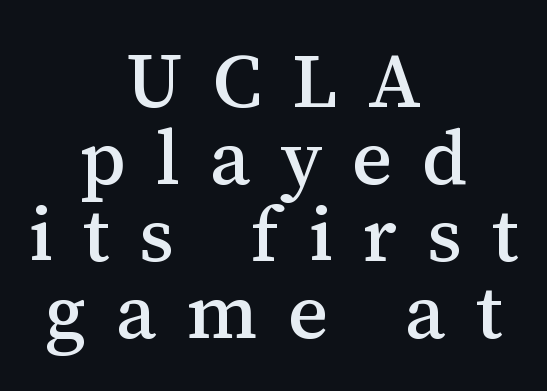
The font's upright variant was chosen for this text. Decoration check: the copy has no underline. If you folded the block vertically in half, each line would mirror itself in length. Type style note: has serifs.
